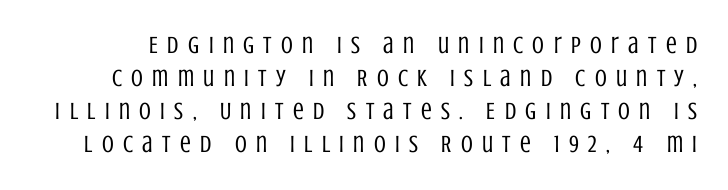
Q: Is the text bold? A: No.
Q: Is the text italic (slanted)? A: No, it is upright.
Q: Is the text underlined? A: No.
Q: Is the spacing between letters normal or unusually wide? A: Unusually wide.
Q: Is the spacing between lines tight, normal or loose? A: Normal.
